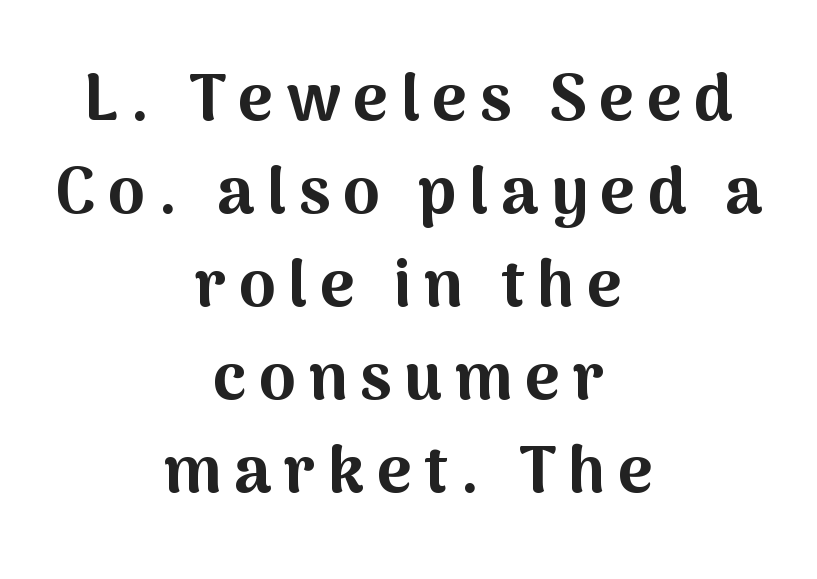
{"serif": "no", "italic": "no", "bold": "yes", "weight": "bold", "width": "normal", "stroke_contrast": "medium", "x_height": "medium", "monospaced": "no", "underline": "no", "align": "center", "line_spacing": "normal", "line_spacing_ratio": 1.41, "glyph_px": 66}
